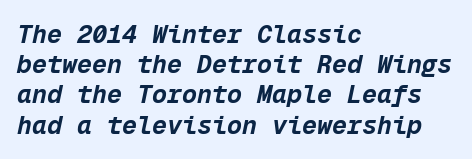
The image shows 25 px bold type, italic (leaning right); set left-aligned, line spacing 1.21x, normal letter spacing, not underlined.
